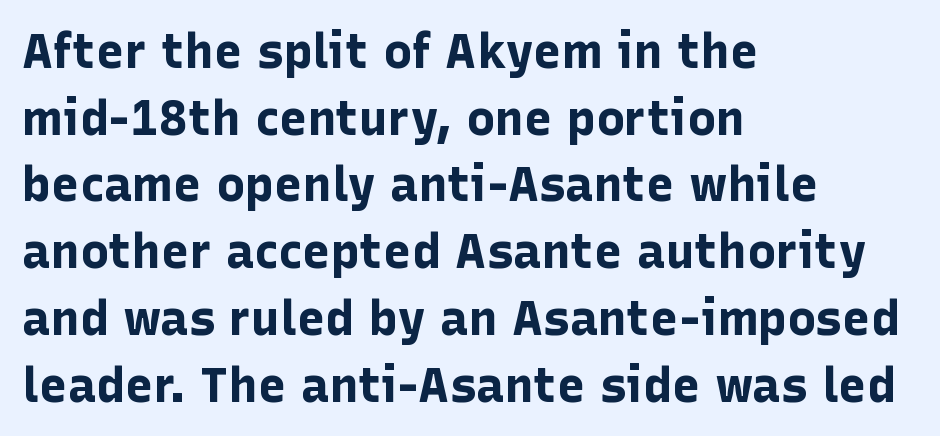
This sample has the flowing, uneven cadence of proportional lettering. Spacing between characters is what you'd get straight out of the box. The lines are quadded left. Designer's note — italics off, roman on. On the weight axis this lands at bold, roughly 700.
